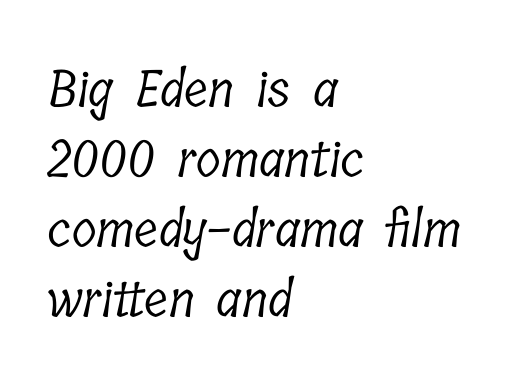
The image shows 51 px light, condensed serif type; set left-aligned, normal line spacing (1.37x), normal letter spacing, not underlined; low stroke contrast and a medium x-height.
